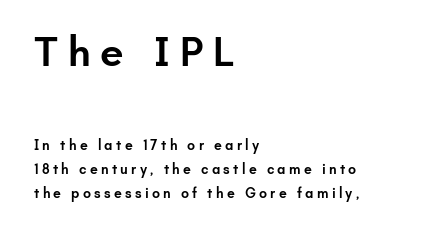
The image shows 42 px semibold sans-serif type, upright; set left-aligned, normal line spacing (1.7x), unusually wide letter spacing (+0.23 em), not underlined; the first (top) block is 3.0x larger; low stroke contrast and a small x-height.
